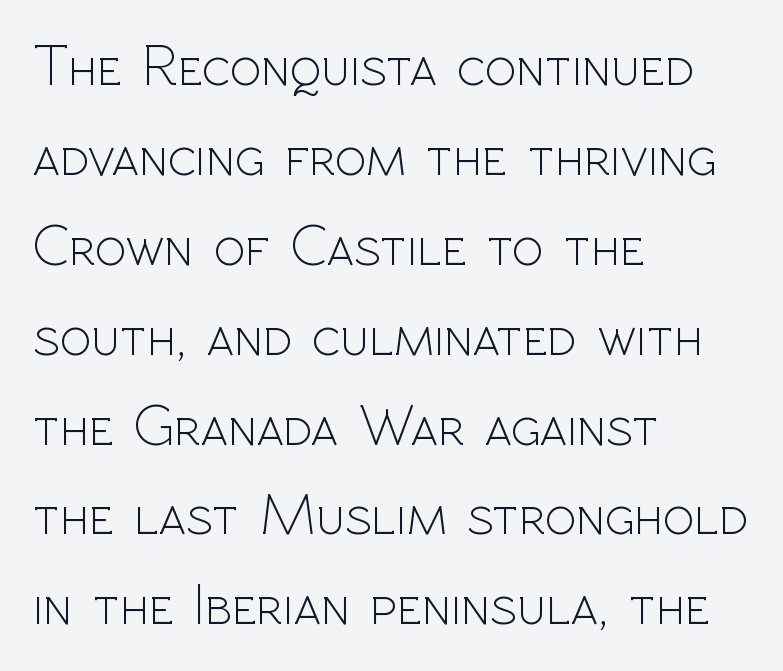
{"serif": "no", "italic": "no", "bold": "no", "weight": "light", "width": "normal", "x_height": "medium", "monospaced": "no", "underline": "no", "align": "left", "line_spacing": "normal", "line_spacing_ratio": 1.55, "letter_spacing": "normal", "letter_spacing_em": 0.0, "glyph_px": 58}
